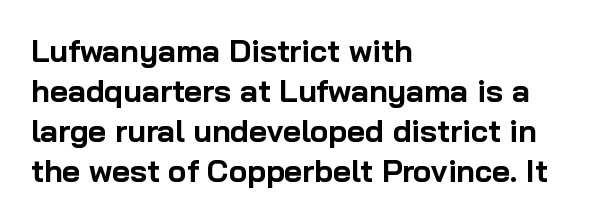
Q: Is the text bold? A: Yes.
Q: Is the text italic (slanted)? A: No, it is upright.
Q: Is the typeface a serif or a sans-serif typeface? A: Sans-serif.
Q: Is the text underlined? A: No.
Q: How is the paragraph aligned? A: Left-aligned.
Q: Is the spacing between letters normal or unusually wide? A: Normal.
Q: Is the spacing between lines tight, normal or loose? A: Normal.
Q: Width (condensed, normal, or wide)? A: Normal.
Q: Stroke contrast? A: Low.
Q: x-height? A: Medium.
Q: Monospaced? A: No.
